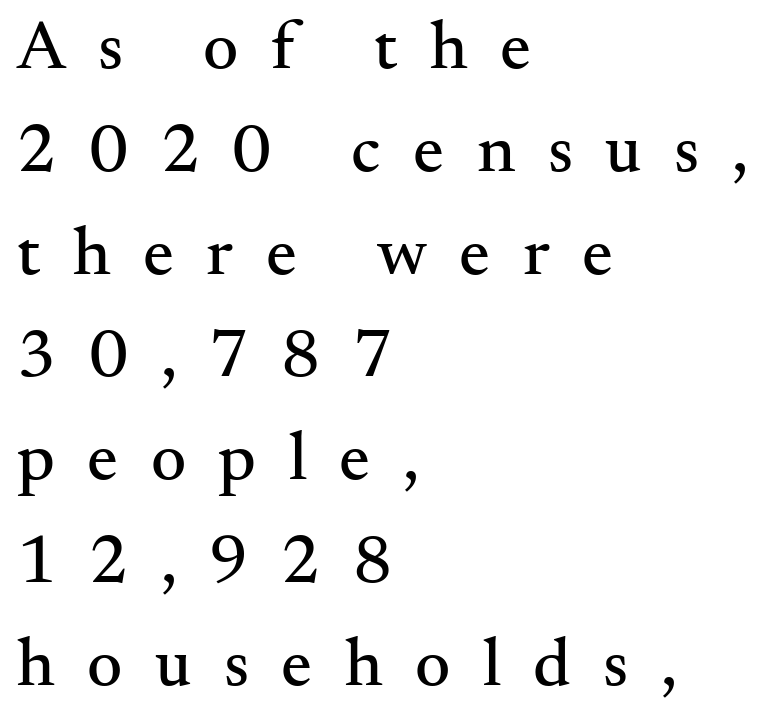
Short and long lines alike share a common starting point at left. Serifs: yes, visible at the terminals of the letterforms. Interline gaps are of average width in this sample. The letters stand straight up with perfectly vertical stems.
